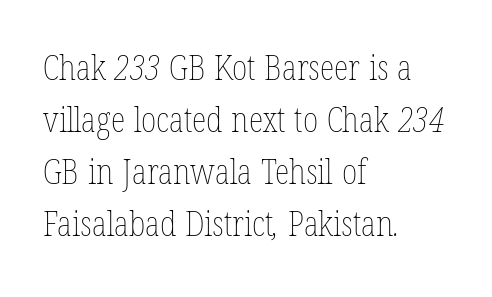
The image shows 34 px thin, condensed type; set left-aligned, normal line spacing (1.53x), normal letter spacing, not underlined; low stroke contrast and a medium x-height.
